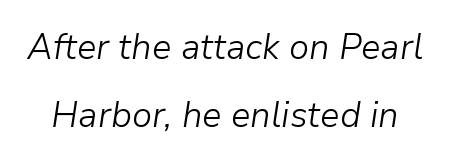
Check under the words: just untouched page. Is the type slanted? Yes — the strokes lean at a clear angle. You could not count columns in this text — the font is proportionally spaced. The typeface has the unassuming heft of standard copy or less. The passage shown has conventional tracking throughout. The designer dialed line spacing up above the default.
